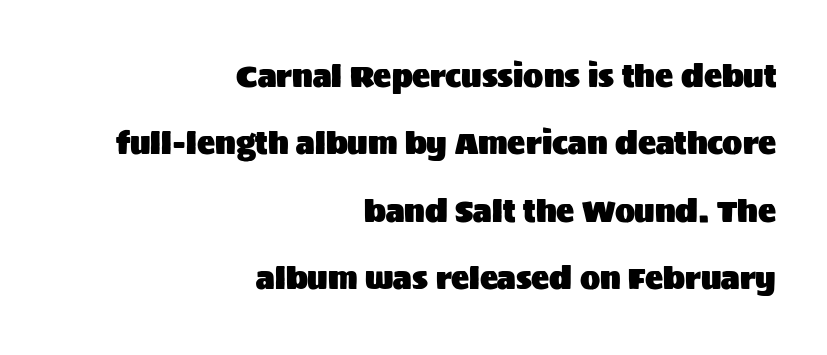
Letterform terminals end flat and unadorned throughout the passage. Letters rest on an invisible, unmarked baseline. The specimen reads as upright at a glance. Glyph-to-glyph distance matches everyday printed text. Here the designer chose a conventional face with non-uniform glyph widths. Baseline-to-baseline distance is far greater than the letter height.
